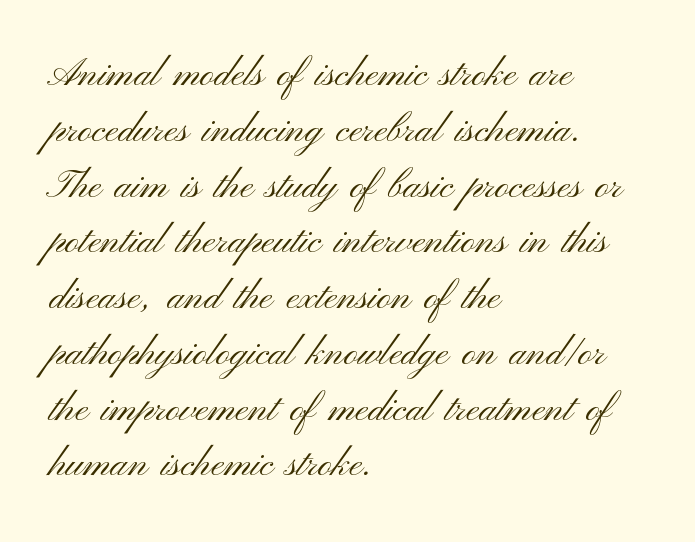
{"serif": "no", "bold": "no", "weight": "light", "width": "wide", "stroke_contrast": "medium", "x_height": "small", "monospaced": "no", "underline": "no", "align": "left", "line_spacing": "normal", "line_spacing_ratio": 1.43, "letter_spacing": "normal", "letter_spacing_em": 0.0, "glyph_px": 39}
